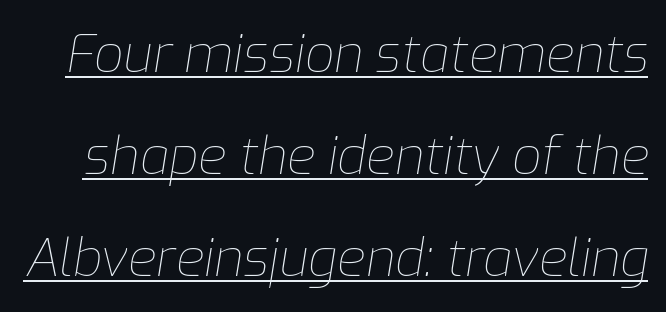
Words appear dense and cohesive because spacing is normal. Proportional: the letters do not fall into vertical columns. Letters have the restrained weight of plain body copy at most. How would I describe the line gaps? Wide and relaxed. The specimen includes a rule beneath the text block's lines.
